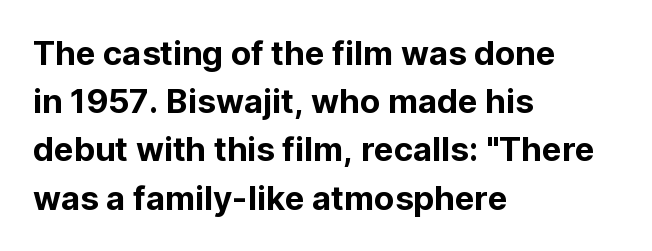
Q: Is the text italic (slanted)? A: No, it is upright.
Q: Is the typeface a serif or a sans-serif typeface? A: Sans-serif.
Q: Is the text underlined? A: No.
Q: How is the paragraph aligned? A: Left-aligned.
Q: Is the spacing between letters normal or unusually wide? A: Normal.
Q: Is the spacing between lines tight, normal or loose? A: Normal.
Q: Width (condensed, normal, or wide)? A: Normal.
Q: Stroke contrast? A: Low.
Q: x-height? A: Medium.
Q: Monospaced? A: No.
